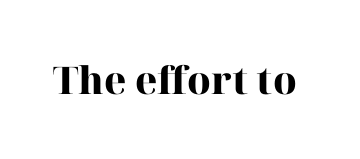
The image shows 38 px heavy serif type, upright; set normal letter spacing, not underlined; high stroke contrast and a medium x-height.
